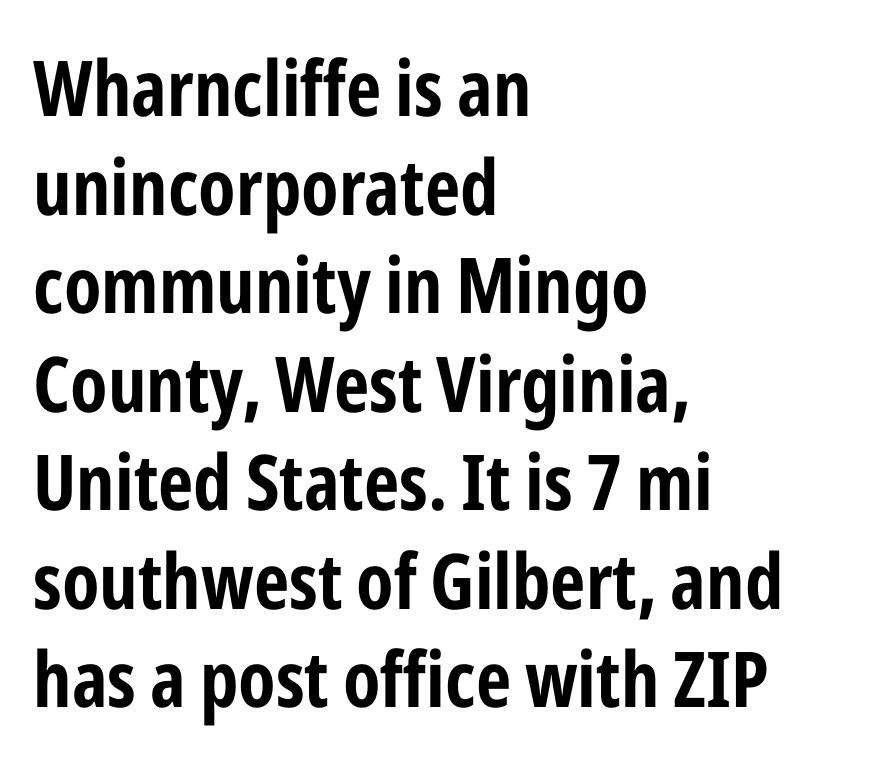
{"serif": "no", "italic": "no", "bold": "yes", "weight": "bold", "width": "condensed", "stroke_contrast": "low", "x_height": "medium", "monospaced": "no", "underline": "no", "align": "left", "line_spacing": "normal", "line_spacing_ratio": 1.28, "letter_spacing": "normal", "letter_spacing_em": 0.0, "glyph_px": 77}
